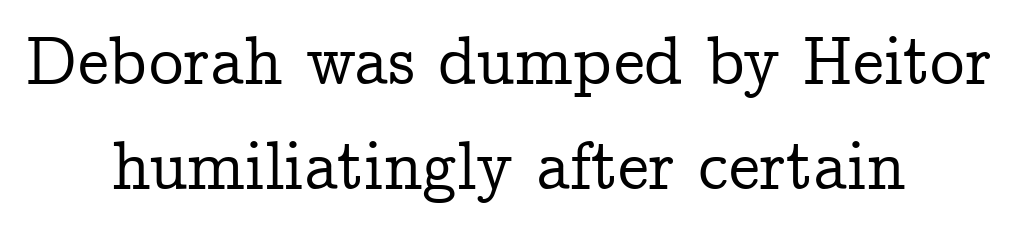
What's the leading like? Ordinary, nothing unusual. Decoration check: the copy has no underline. The lines are quadded center. These lines are rendered in a variable-pitch font. Words appear dense and cohesive because spacing is normal. Each letter's strokes conclude with small projecting serifs.
